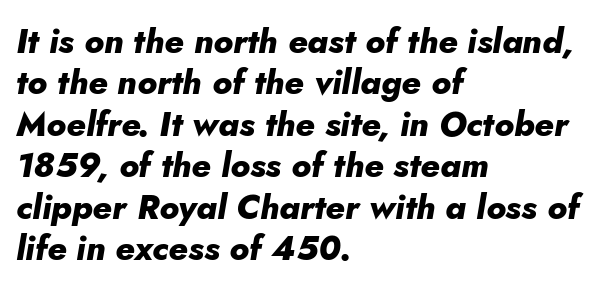
The typesetting leans heavy: a genuine bold. Rule under the text: the space is simply empty. The rendering uses natural spacing where letterforms have individual widths. Is the letter spacing exaggerated? No — it looks like the ordinary default. Slanted lettering throughout.
